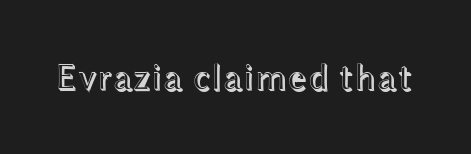
{"italic": "no", "width": "wide", "x_height": "medium", "monospaced": "no", "underline": "no", "letter_spacing": "normal", "letter_spacing_em": 0.0, "glyph_px": 38}
